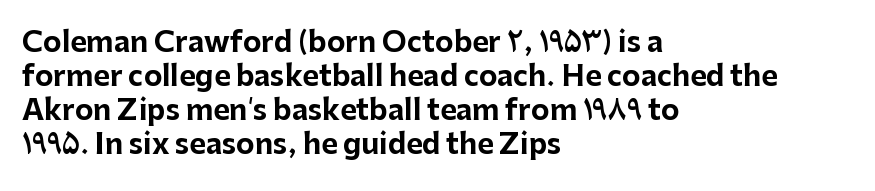
Q: Is the text bold? A: Yes.
Q: Is the text italic (slanted)? A: No, it is upright.
Q: Is the typeface a serif or a sans-serif typeface? A: Sans-serif.
Q: Is the text underlined? A: No.
Q: How is the paragraph aligned? A: Left-aligned.
Q: Is the spacing between letters normal or unusually wide? A: Normal.
Q: Width (condensed, normal, or wide)? A: Normal.
Q: Stroke contrast? A: Low.
Q: x-height? A: Medium.
Q: Monospaced? A: No.
